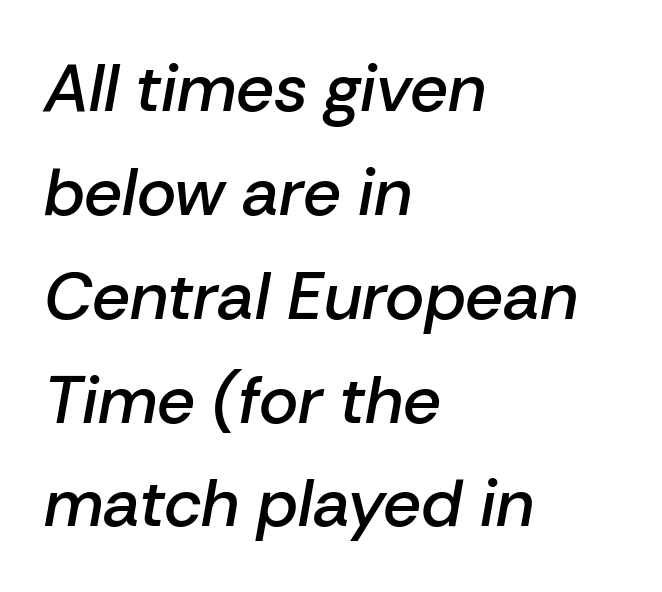
The letters are slanted; this is an italic face. Summary of vertical rhythm: regular, with standard interline spacing. If you drew a ruler down the left edge, every line would touch it. Tracking here is standard; glyphs follow each other at the usual distance. Varying glyph widths throughout — classic text-font behaviour. The foot of each line stays bare and open.
